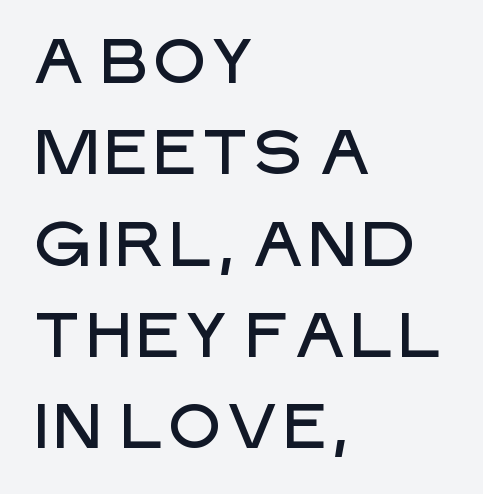
The image shows 63 px sans-serif type, upright; set left-aligned, normal line spacing (1.45x), normal letter spacing, not underlined; low stroke contrast and a large x-height.
